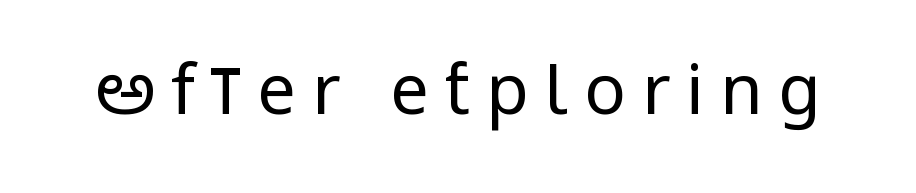
The image shows 69 px regular-weight, condensed sans-serif type, upright; set unusually wide letter spacing (+0.23 em), not underlined; low stroke contrast and a large x-height.
